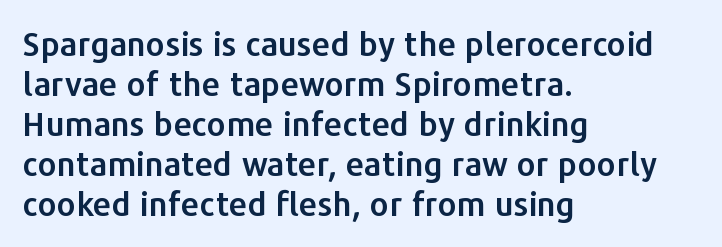
Horizontally, the lines are justified to the leading edge only. Plain, unruled lines of type. Tall strokes in this sample are plumb rather than angled. Is this a fixed-width face? No — the glyphs have proportional, varying widths. The designer went with a sans here, leaving each stem footless. Standard letterfit; no display-style spreading of the glyphs.
